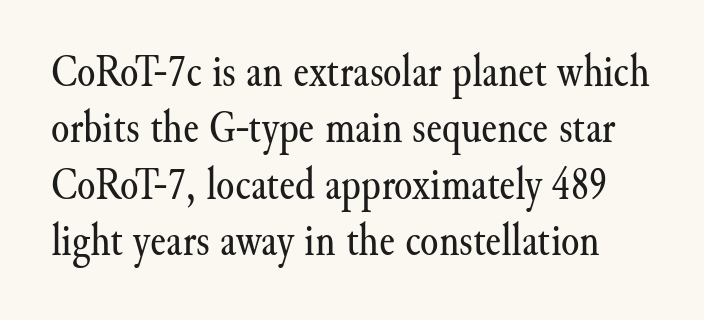
These lines keep a tight, regular rhythm from letter to letter. Stem width sits at or under what a default text font uses. Nobody drew a line under any word here. Ordinary non-slanted type is in use.
